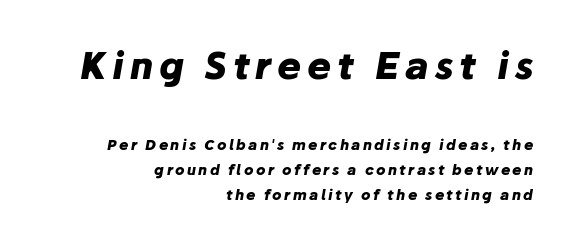
Q: Is the text bold? A: Yes.
Q: Is the text italic (slanted)? A: Yes, it leans right by about 10 degrees.
Q: Is the text underlined? A: No.
Q: How is the paragraph aligned? A: Right-aligned.
Q: Which block of text is set in a larger size, the first (top) or the second (bottom)? A: The first (top) one.
Q: Width (condensed, normal, or wide)? A: Normal.
Q: Stroke contrast? A: Low.
Q: x-height? A: Medium.
Q: Monospaced? A: No.
